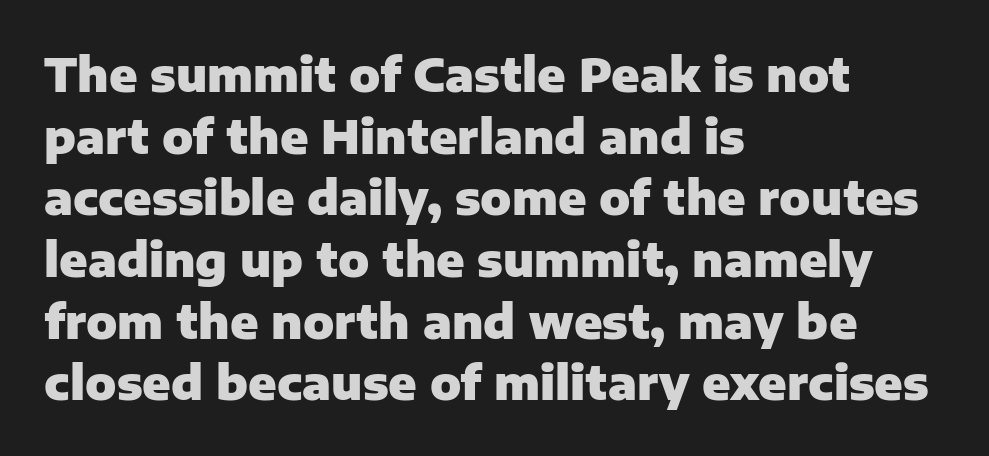
The image shows 46 px heavy sans-serif type, upright; set left-aligned, normal line spacing (1.34x), normal letter spacing, not underlined; low stroke contrast and a medium x-height.
